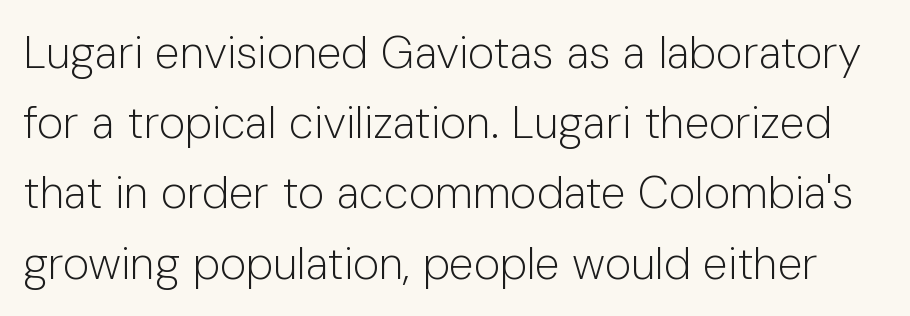
The image shows 45 px light sans-serif type, upright; set normal line spacing (1.56x), normal letter spacing, not underlined; low stroke contrast and a medium x-height.
